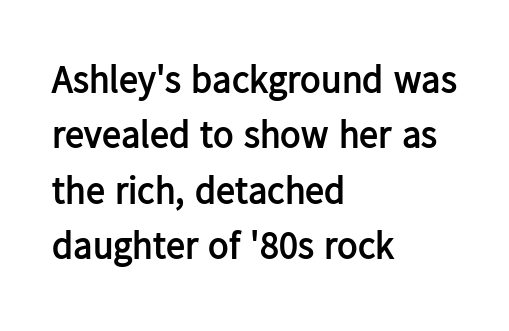
The image shows 38 px semibold sans-serif type, upright; set left-aligned, normal line spacing (1.46x), normal letter spacing, not underlined; low stroke contrast and a medium x-height.
